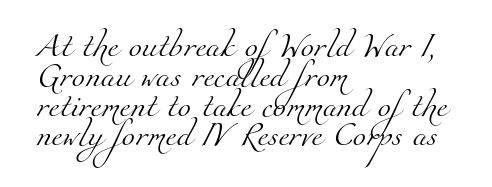
The image shows 24 px text type; set left-aligned, line spacing 1.24x, normal letter spacing, not underlined.
